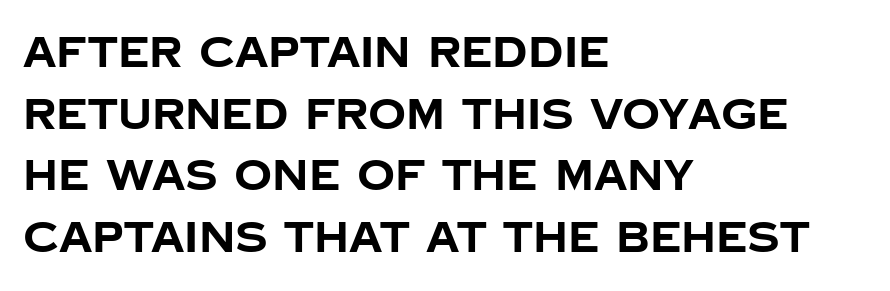
Q: Is the text bold? A: Yes.
Q: Is the text italic (slanted)? A: No, it is upright.
Q: Is the typeface a serif or a sans-serif typeface? A: Sans-serif.
Q: Is the text underlined? A: No.
Q: How is the paragraph aligned? A: Left-aligned.
Q: Is the spacing between letters normal or unusually wide? A: Normal.
Q: Is the spacing between lines tight, normal or loose? A: Normal.
Q: Width (condensed, normal, or wide)? A: Normal.
Q: Stroke contrast? A: Low.
Q: x-height? A: Large.
Q: Monospaced? A: No.
